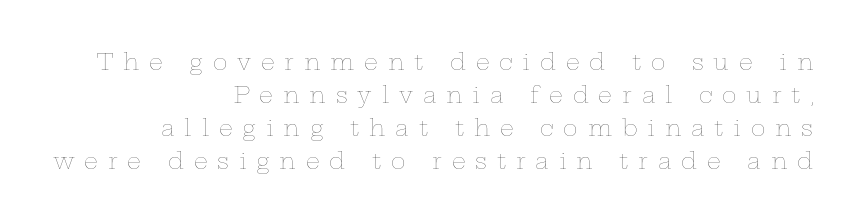
The image shows 22 px text type, upright; set right-aligned, normal line spacing (1.5x), unusually wide letter spacing (+0.45 em), not underlined.
